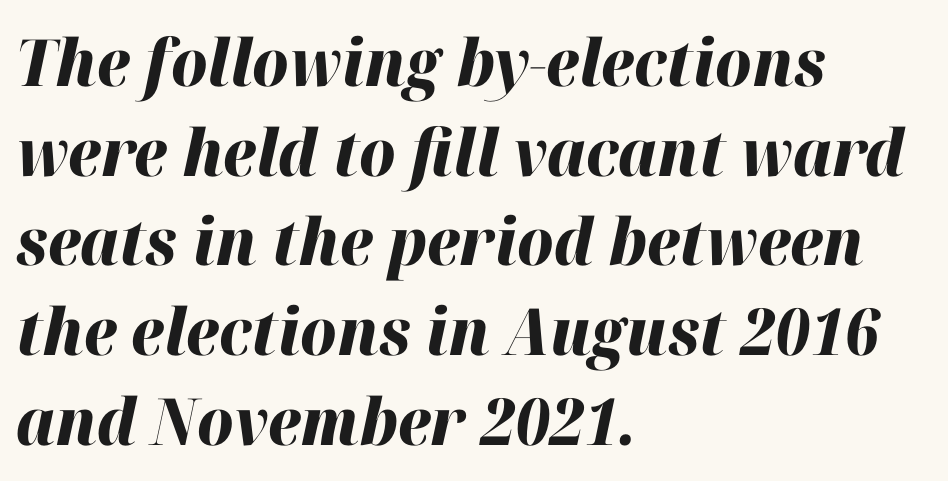
The image shows 65 px heavy type, italic (leaning right); set left-aligned, normal line spacing (1.38x), normal letter spacing, not underlined; high stroke contrast and a medium x-height.
